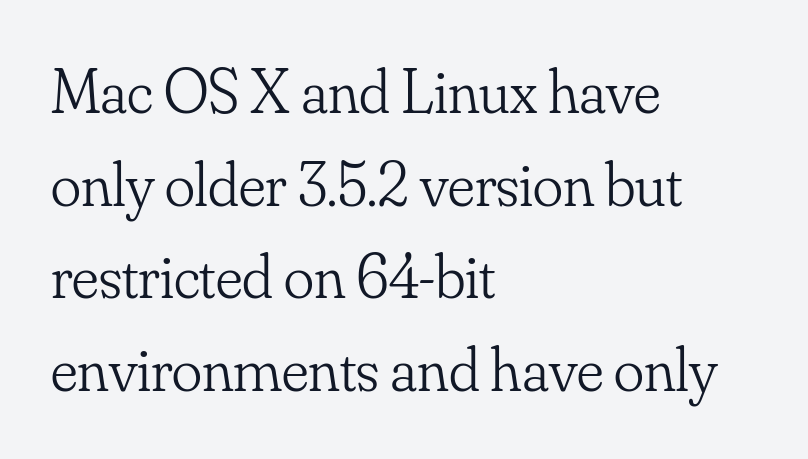
Q: Is the text bold? A: No.
Q: Is the text italic (slanted)? A: No, it is upright.
Q: Is the typeface a serif or a sans-serif typeface? A: Serif.
Q: Is the text underlined? A: No.
Q: How is the paragraph aligned? A: Left-aligned.
Q: Is the spacing between letters normal or unusually wide? A: Normal.
Q: Is the spacing between lines tight, normal or loose? A: Normal.
Q: Width (condensed, normal, or wide)? A: Normal.
Q: Stroke contrast? A: Low.
Q: x-height? A: Small.
Q: Monospaced? A: No.
